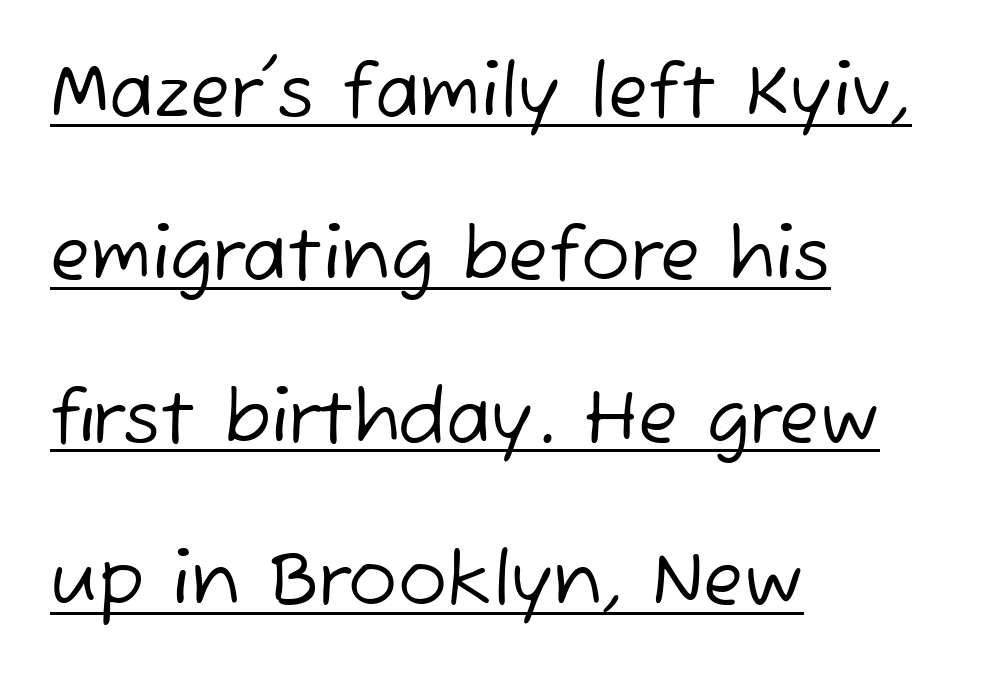
Q: Is the text bold? A: No.
Q: Is the typeface a serif or a sans-serif typeface? A: Sans-serif.
Q: Is the text underlined? A: Yes.
Q: How is the paragraph aligned? A: Left-aligned.
Q: Is the spacing between letters normal or unusually wide? A: Normal.
Q: Is the spacing between lines tight, normal or loose? A: Loose.
Q: Width (condensed, normal, or wide)? A: Normal.
Q: Stroke contrast? A: Low.
Q: x-height? A: Medium.
Q: Monospaced? A: No.
